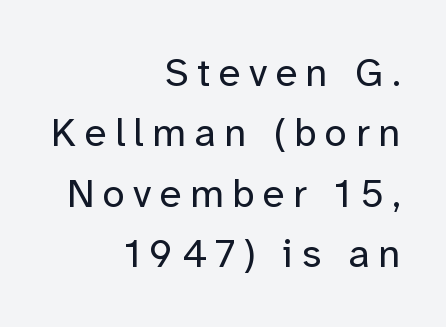
{"serif": "no", "italic": "no", "bold": "no", "weight": "regular", "width": "normal", "stroke_contrast": "low", "x_height": "medium", "monospaced": "no", "underline": "no", "align": "right", "line_spacing": "normal", "line_spacing_ratio": 1.51, "letter_spacing": "wide", "letter_spacing_em": 0.21, "glyph_px": 40}
